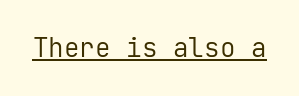
Short note: letters normally spaced. Is this a heavy cut? Hardly; it is regular or lighter. This sample uses an upright cut, with every glyph sitting square on the baseline. Is there an underline? Yes — a line sits under the letters.
